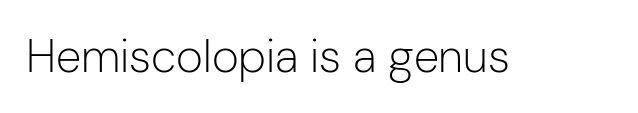
The letters advance in unequal steps, a hallmark of proportional type. Weight: regular or lighter. To sum up the face: it is a sans, with no serifs. Honestly, the letter spacing is just normal — you wouldn't notice it.
